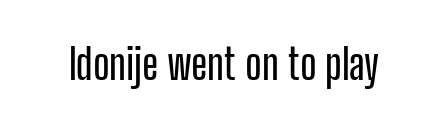
Plain, unruled lines of type. A typesetter would call this proportional, since set widths differ per character. Font category for this specimen: sans-serif. It's the straight-up-and-down kind of type. You could call the tracking neutral — neither tight nor loose.
